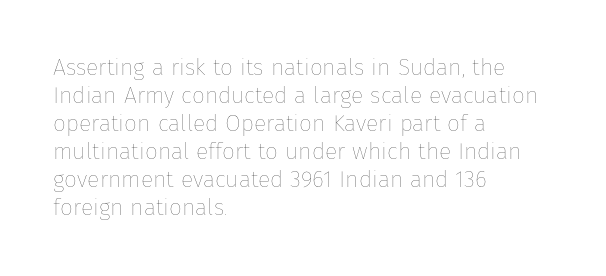
The image shows 23 px text type, upright; set left-aligned, line spacing 1.22x, normal letter spacing, not underlined.
